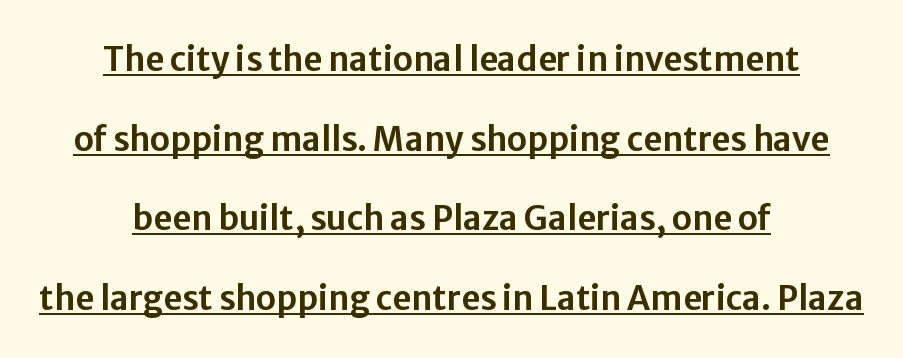
Q: Is the text italic (slanted)? A: No, it is upright.
Q: Is the typeface a serif or a sans-serif typeface? A: Sans-serif.
Q: Is the text underlined? A: Yes.
Q: How is the paragraph aligned? A: Centered.
Q: Is the spacing between letters normal or unusually wide? A: Normal.
Q: Is the spacing between lines tight, normal or loose? A: Loose.
Q: Width (condensed, normal, or wide)? A: Normal.
Q: Stroke contrast? A: Low.
Q: x-height? A: Medium.
Q: Monospaced? A: No.
